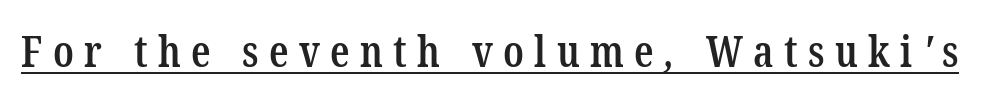
{"serif": "yes", "bold": "semi", "weight": "semibold", "width": "condensed", "stroke_contrast": "low", "x_height": "medium", "monospaced": "no", "underline": "yes", "letter_spacing": "wide", "letter_spacing_em": 0.24, "glyph_px": 43}
